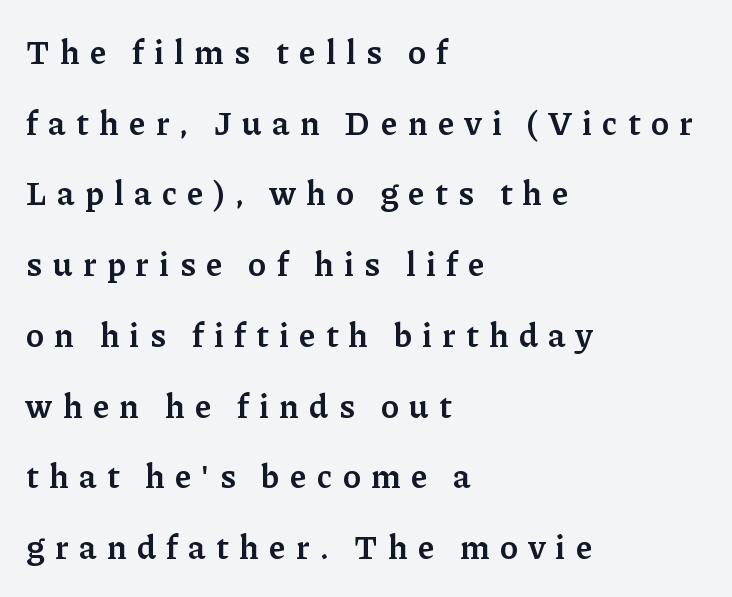
The passage shown has open, widely tracked lettering throughout. If you drew a line through each stem, it would be perfectly vertical. Each letter's strokes conclude with small projecting serifs. Honestly, there is no underline to notice here at all. Typeset ragged right — the left edge is the straight one.
